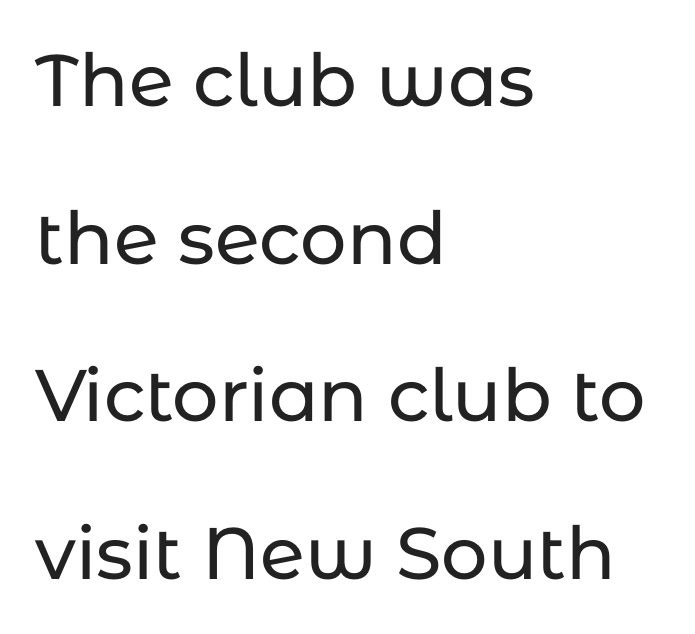
The image shows 73 px sans-serif type, upright; set left-aligned, loose line spacing (2.16x), normal letter spacing, not underlined; low stroke contrast and a medium x-height.
